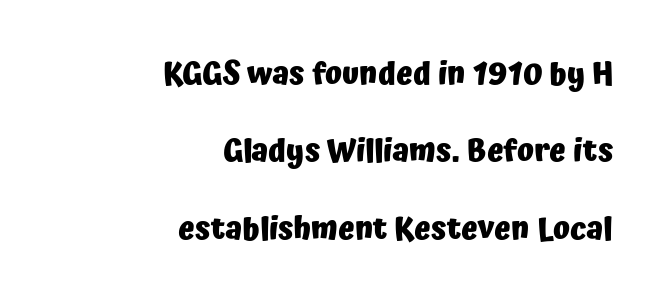
{"serif": "no", "italic": "no", "bold": "yes", "weight": "heavy", "width": "normal", "stroke_contrast": "low", "x_height": "medium", "monospaced": "no", "underline": "no", "align": "right", "line_spacing": "loose", "line_spacing_ratio": 2.5, "letter_spacing": "normal", "letter_spacing_em": 0.0, "glyph_px": 31}
